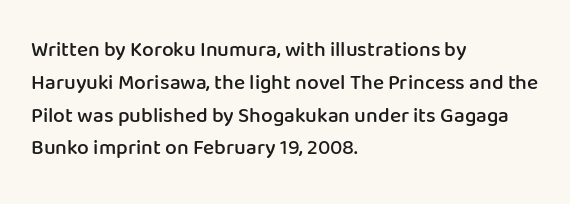
A somewhat darkened texture: the type is semibold rather than bold. Every stem runs plumb, perpendicular to the baseline. No extra tracking has been applied to these lines. A bare baseline throughout the passage. Every row of glyphs begins at an identical x-position on the left. Normally led — the rows are evenly, conventionally spaced.
